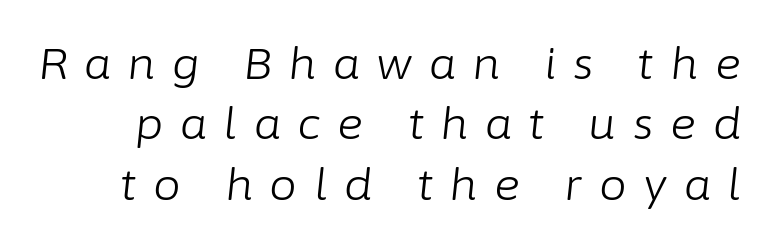
The image shows 44 px light type, italic (leaning right); set normal line spacing (1.37x), unusually wide letter spacing (+0.38 em), not underlined; low stroke contrast and a medium x-height.
